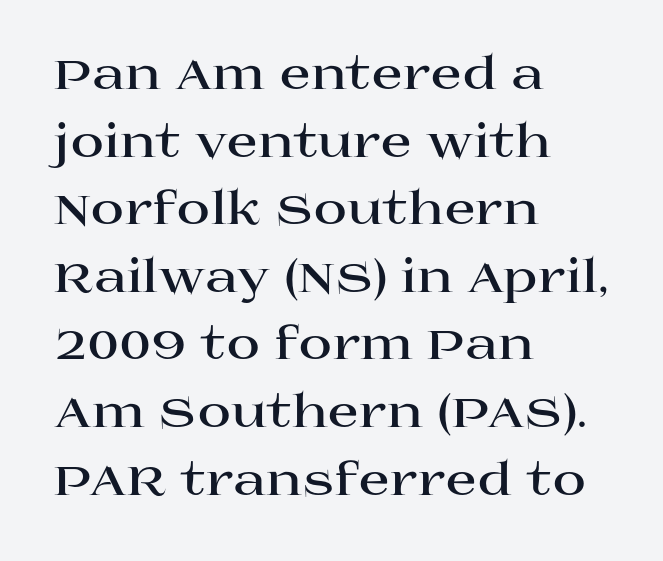
The image shows 46 px bold, wide serif type, upright; set left-aligned, normal line spacing (1.47x), normal letter spacing, not underlined; high stroke contrast and a large x-height.
